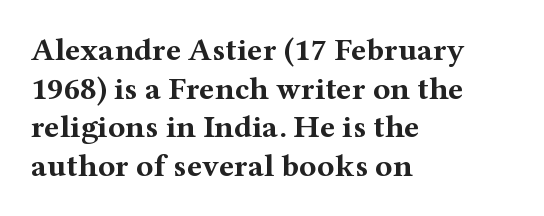
The image shows 32 px bold, wide serif type, upright; set left-aligned, line spacing 1.21x, normal letter spacing, not underlined; medium stroke contrast and a medium x-height.
